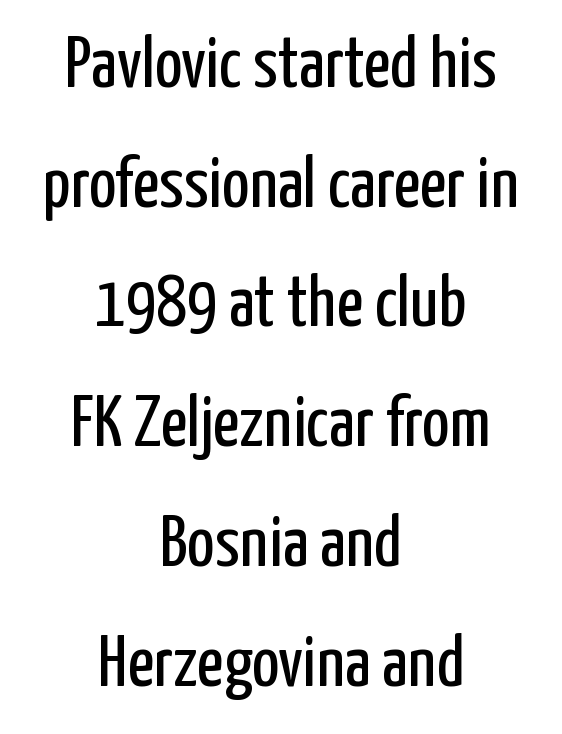
The image shows 73 px regular-weight, condensed sans-serif type, upright; set centered, normal line spacing (1.64x), normal letter spacing, not underlined; low stroke contrast and a medium x-height.
